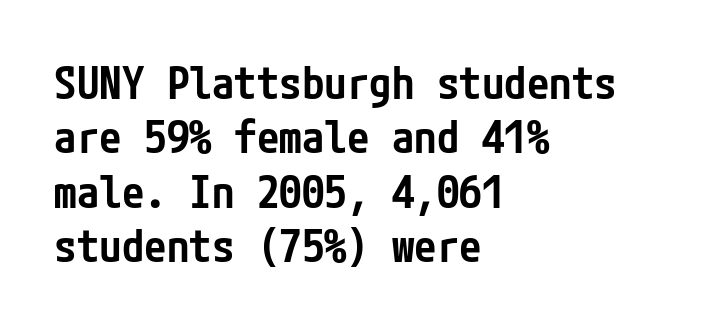
These words are printed semibold, heavier than regular yet not bold. Every stem runs plumb, perpendicular to the baseline. The paragraph has a hard left edge and a soft right edge. Look at the tracking — it's just the regular setting, nothing added. Each letter's strokes conclude bluntly, with no projecting serifs.
